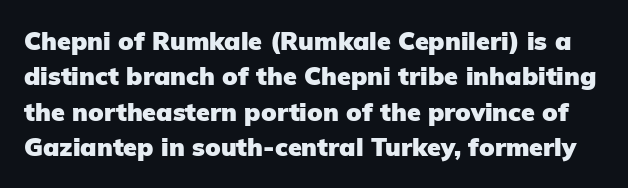
The image shows 25 px bold type, upright; set normal line spacing (1.42x), normal letter spacing, not underlined.
